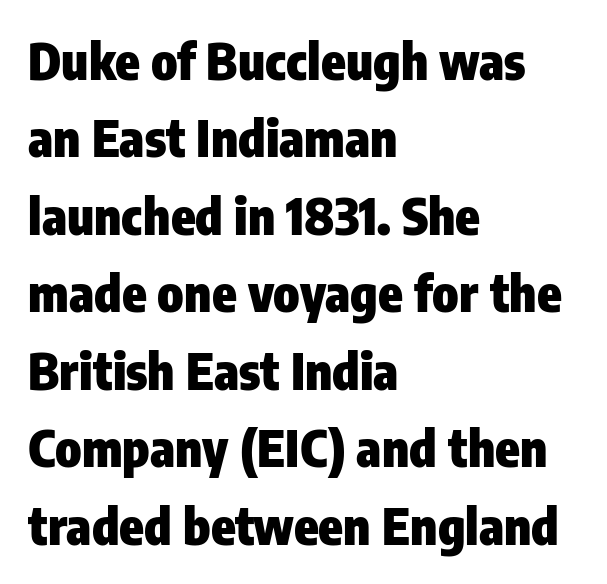
Looks like regular typesetting: each glyph gets only the width it needs. Notice how the stems are strictly vertical — no italics here. Is the type bold? Yes — the strokes are clearly thick and heavy. This block has exactly the height ordinary leading produces.
